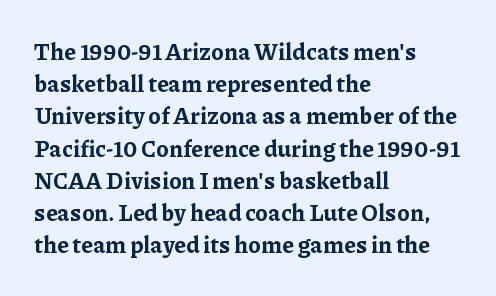
{"italic": "no", "bold": "yes", "underline": "no", "align": "left", "line_spacing": "normal", "line_spacing_ratio": 1.4, "letter_spacing": "normal", "letter_spacing_em": 0.0, "glyph_px": 23}
